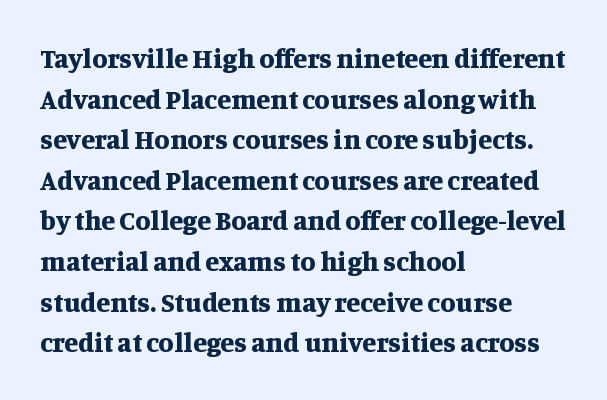
{"serif": "yes", "italic": "no", "bold": "yes", "weight": "bold", "width": "normal", "stroke_contrast": "medium", "x_height": "large", "monospaced": "no", "underline": "no", "align": "left", "line_spacing": "normal", "line_spacing_ratio": 1.45, "letter_spacing": "normal", "letter_spacing_em": 0.0, "glyph_px": 28}
